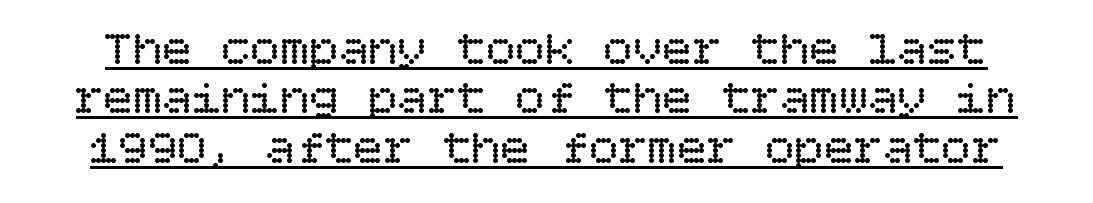
{"italic": "no", "bold": "no", "weight": "regular", "width": "normal", "stroke_contrast": "low", "x_height": "large", "underline": "yes", "line_spacing": "tight", "line_spacing_ratio": 1.01, "letter_spacing": "normal", "letter_spacing_em": 0.0, "glyph_px": 49}
